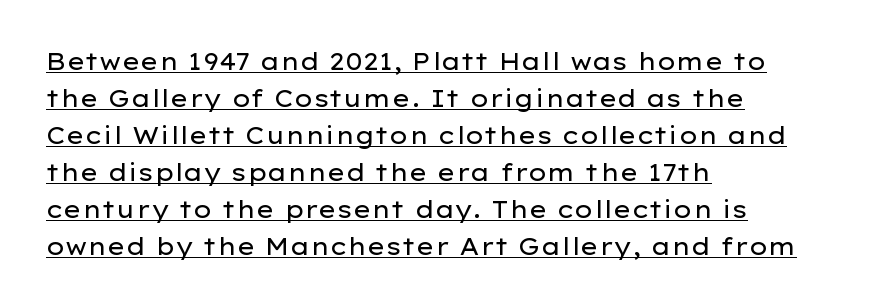
The image shows 24 px text type, upright; set left-aligned, normal line spacing (1.54x), normal letter spacing, underlined.
